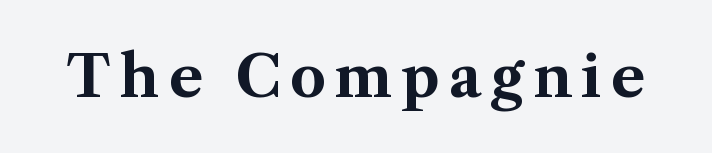
The image shows 57 px bold serif type, upright; set not underlined; medium stroke contrast and a medium x-height.
